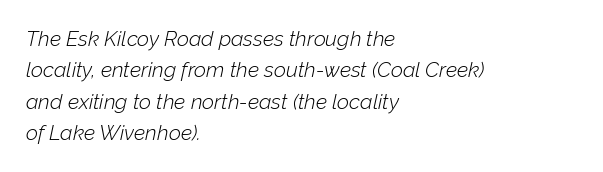
{"italic": "yes", "lean": "right", "slant_degrees": 12, "bold": "no", "underline": "no", "align": "left", "line_spacing": "normal", "line_spacing_ratio": 1.5, "letter_spacing": "normal", "letter_spacing_em": 0.0, "glyph_px": 21}
